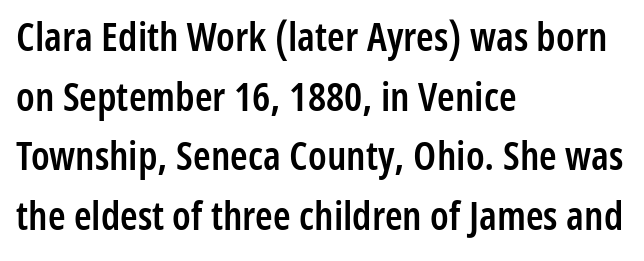
The image shows 40 px semibold, condensed sans-serif type, upright; set left-aligned, normal line spacing (1.49x), normal letter spacing, not underlined; low stroke contrast and a medium x-height.
